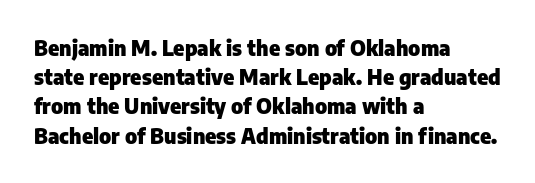
{"italic": "no", "bold": "yes", "underline": "no", "align": "left", "line_spacing": "normal", "line_spacing_ratio": 1.39, "letter_spacing": "normal", "letter_spacing_em": 0.0, "glyph_px": 21}
